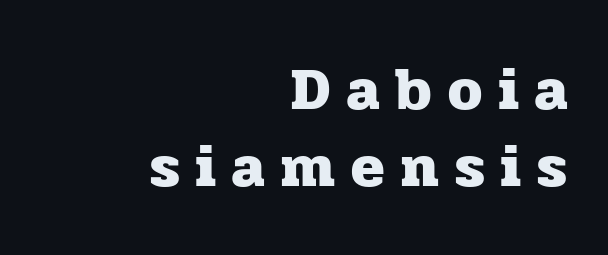
{"serif": "yes", "italic": "no", "bold": "yes", "weight": "heavy", "width": "normal", "stroke_contrast": "low", "x_height": "medium", "monospaced": "no", "underline": "no", "align": "right", "line_spacing": "normal", "line_spacing_ratio": 1.26, "letter_spacing": "wide", "letter_spacing_em": 0.27, "glyph_px": 61}
